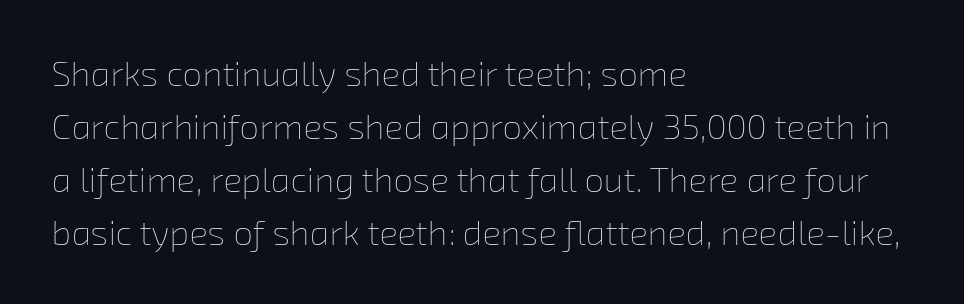
{"bold": "no", "weight": "thin", "width": "normal", "stroke_contrast": "low", "x_height": "medium", "monospaced": "no", "underline": "no", "align": "left", "line_spacing": "normal", "line_spacing_ratio": 1.51, "letter_spacing": "normal", "letter_spacing_em": 0.0, "glyph_px": 35}
